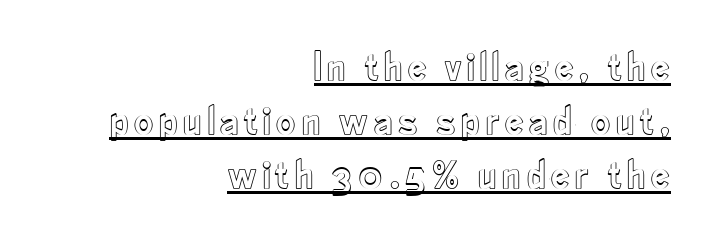
Q: Is the text italic (slanted)? A: No, it is upright.
Q: Is the text underlined? A: Yes.
Q: How is the paragraph aligned? A: Right-aligned.
Q: Is the spacing between lines tight, normal or loose? A: Normal.
Q: Width (condensed, normal, or wide)? A: Condensed.
Q: x-height? A: Small.
Q: Monospaced? A: No.
